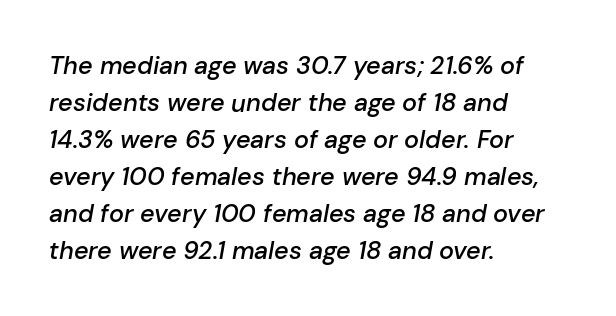
{"italic": "yes", "lean": "right", "slant_degrees": 10, "bold": "semi", "underline": "no", "align": "left", "line_spacing": "normal", "line_spacing_ratio": 1.48, "letter_spacing": "normal", "letter_spacing_em": 0.0, "glyph_px": 25}
